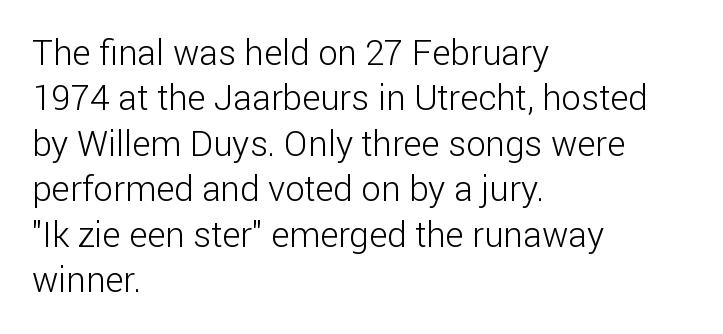
The cut favours lightness, reaching ordinary text weight at its darkest. The type is set solid horizontally, with unmodified tracking. You can tell from the bare stems that sans-serif type was used. Beneath every word, the page is bare. The letters advance in unequal steps, a hallmark of proportional type. Quick note: interline space is typical.
